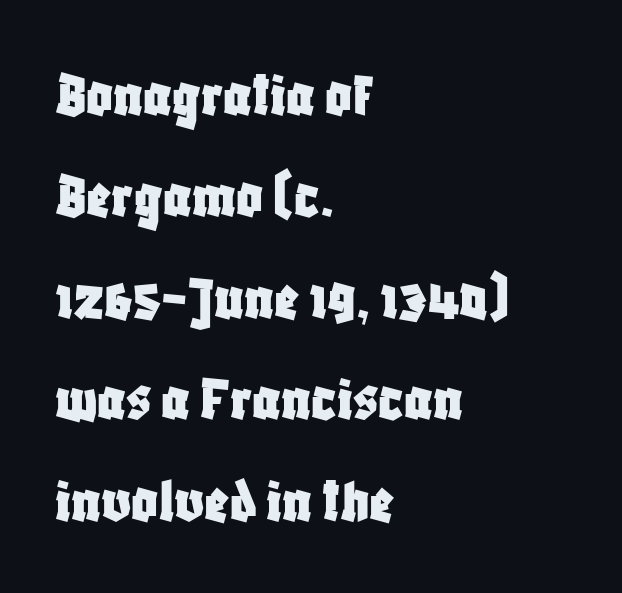
Q: Is the text italic (slanted)? A: No, it is upright.
Q: Is the typeface a serif or a sans-serif typeface? A: Sans-serif.
Q: Is the text underlined? A: No.
Q: How is the paragraph aligned? A: Left-aligned.
Q: Is the spacing between letters normal or unusually wide? A: Normal.
Q: Is the spacing between lines tight, normal or loose? A: Normal.
Q: Width (condensed, normal, or wide)? A: Condensed.
Q: Stroke contrast? A: Low.
Q: x-height? A: Large.
Q: Monospaced? A: No.
